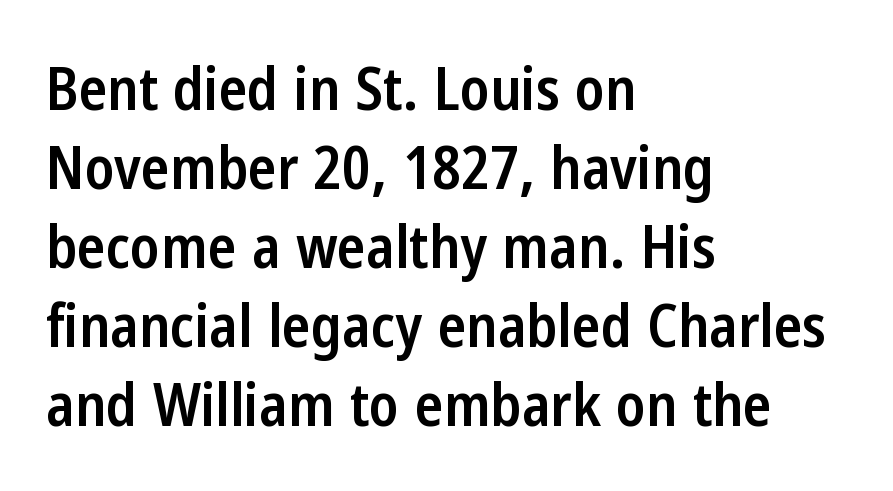
The image shows 59 px semibold, condensed sans-serif type, upright; set left-aligned, normal line spacing (1.34x), normal letter spacing, not underlined; low stroke contrast and a medium x-height.
